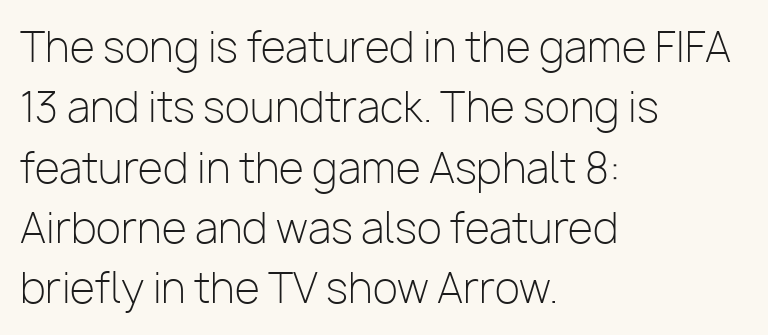
The zone under the glyphs is completely vacant. Serifs: no, the terminals of the letterforms are clean. The lettering stays uniformly vertical, giving the passage a roman look. Teacher's note: observe the even left margin — that is flush-left alignment.
